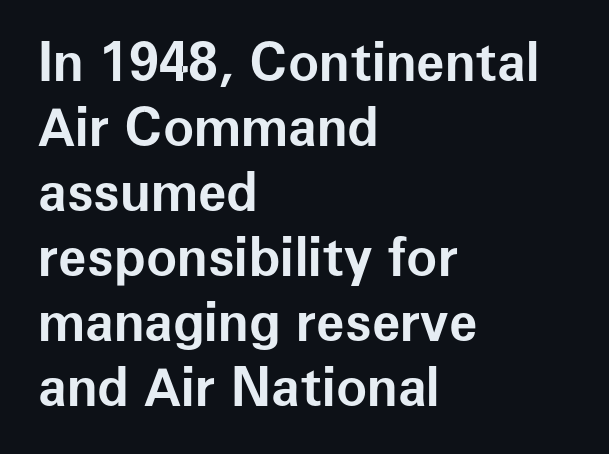
Q: Is the text bold? A: Yes.
Q: Is the text italic (slanted)? A: No, it is upright.
Q: Is the typeface a serif or a sans-serif typeface? A: Sans-serif.
Q: Is the text underlined? A: No.
Q: How is the paragraph aligned? A: Left-aligned.
Q: Is the spacing between letters normal or unusually wide? A: Normal.
Q: Is the spacing between lines tight, normal or loose? A: Normal.
Q: Width (condensed, normal, or wide)? A: Normal.
Q: Stroke contrast? A: Low.
Q: x-height? A: Medium.
Q: Monospaced? A: No.
